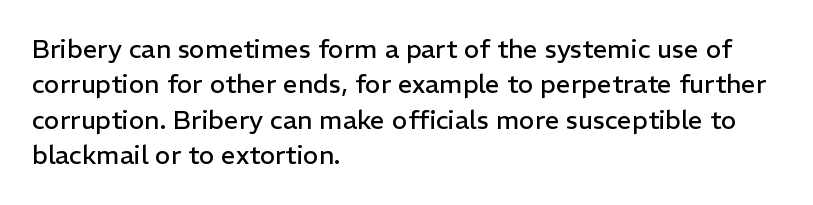
Q: Is the text bold? A: No.
Q: Is the text italic (slanted)? A: No, it is upright.
Q: Is the text underlined? A: No.
Q: How is the paragraph aligned? A: Left-aligned.
Q: Is the spacing between letters normal or unusually wide? A: Normal.
Q: Is the spacing between lines tight, normal or loose? A: Normal.
